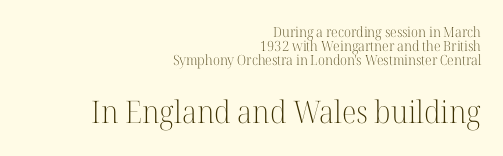
The image shows 31 px light serif type, upright; set right-aligned, tight line spacing (1.01x), normal letter spacing, not underlined; the second (bottom) block is 2.21x larger; high stroke contrast and a medium x-height.
